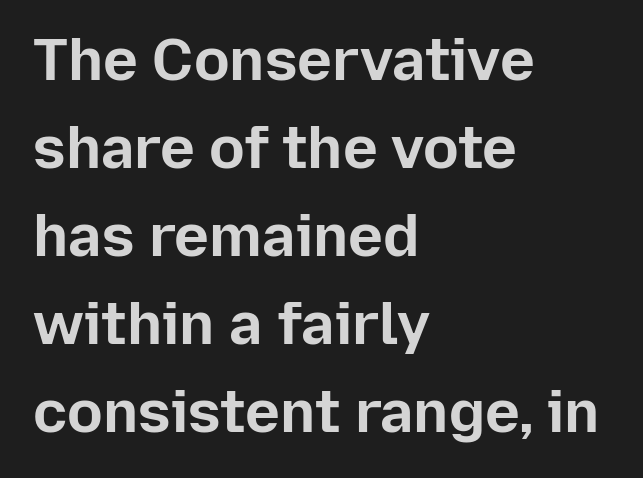
The area under the type is left untouched. Between one letter and the next there's only the usual sliver of space. Posture: straight, roman, zero tilt. Is this a sans? Yes — the strokes have no serifs.
